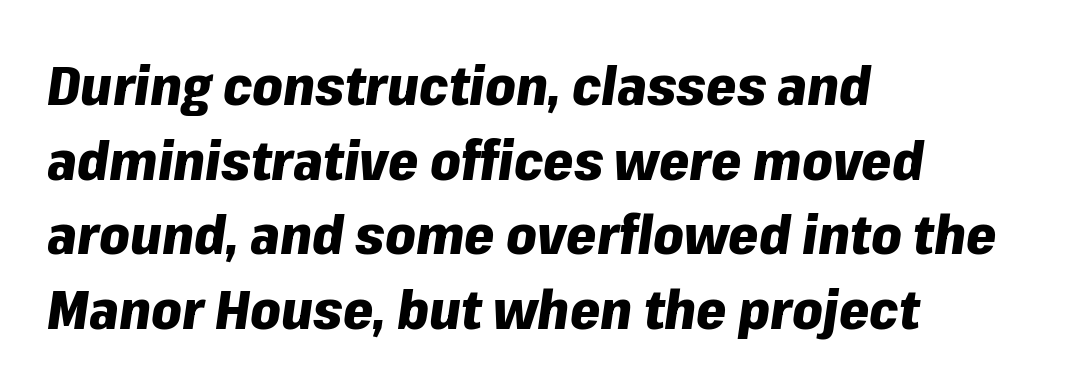
Q: Is the text bold? A: Yes.
Q: Is the text italic (slanted)? A: Yes, it leans right by about 8 degrees.
Q: Is the text underlined? A: No.
Q: How is the paragraph aligned? A: Left-aligned.
Q: Is the spacing between letters normal or unusually wide? A: Normal.
Q: Is the spacing between lines tight, normal or loose? A: Normal.
Q: Width (condensed, normal, or wide)? A: Normal.
Q: Stroke contrast? A: Low.
Q: x-height? A: Medium.
Q: Monospaced? A: No.
